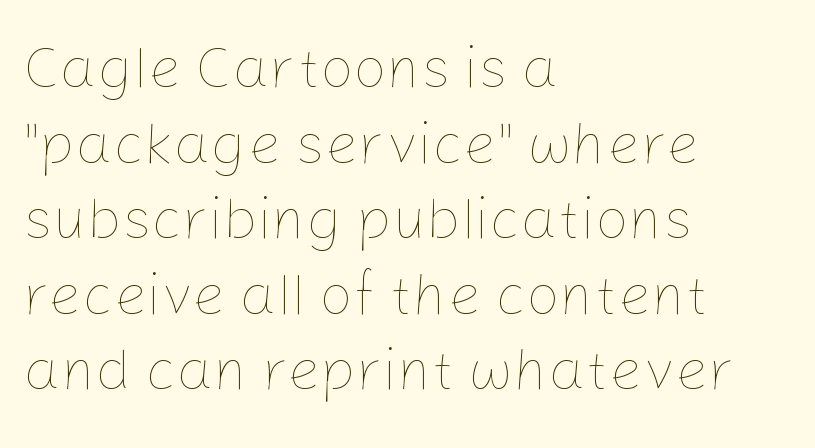
The image shows 59 px thin type, upright; set left-aligned, normal line spacing (1.28x), normal letter spacing, not underlined; low stroke contrast and a medium x-height.
